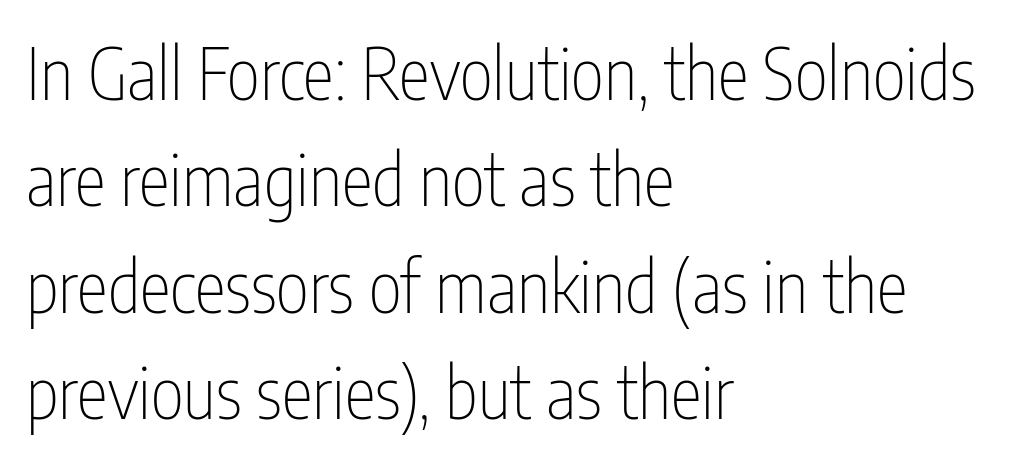
{"serif": "no", "italic": "no", "bold": "no", "weight": "thin", "width": "condensed", "stroke_contrast": "low", "x_height": "medium", "monospaced": "no", "underline": "no", "align": "left", "line_spacing": "normal", "line_spacing_ratio": 1.5, "letter_spacing": "normal", "letter_spacing_em": 0.0, "glyph_px": 71}
